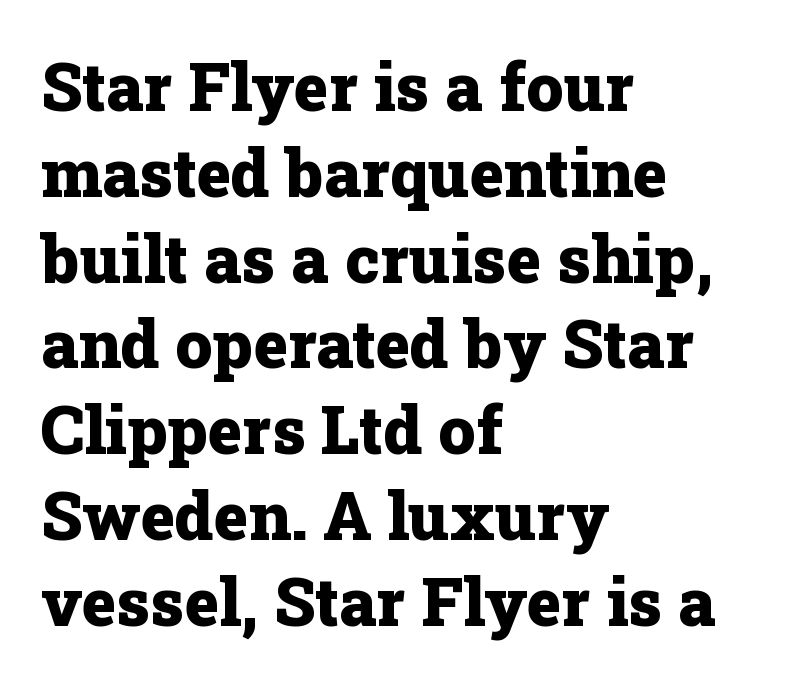
The image shows 66 px heavy serif type, upright; set left-aligned, normal line spacing (1.3x), normal letter spacing, not underlined; low stroke contrast and a medium x-height.
